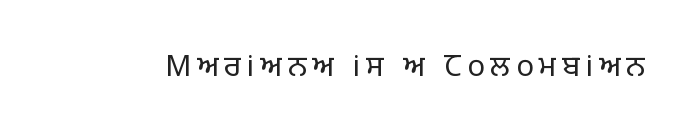
{"serif": "no", "italic": "no", "bold": "no", "weight": "regular", "width": "normal", "stroke_contrast": "low", "x_height": "large", "monospaced": "no", "underline": "no", "letter_spacing": "wide", "letter_spacing_em": 0.2, "glyph_px": 29}
